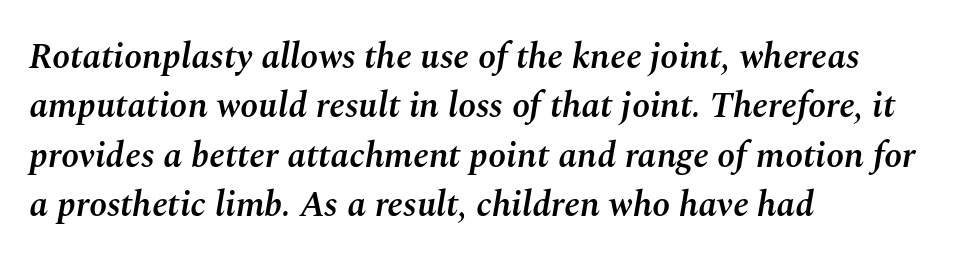
The image shows 36 px semibold type, italic (leaning right); set left-aligned, normal line spacing (1.37x), normal letter spacing, not underlined; medium stroke contrast and a medium x-height.
